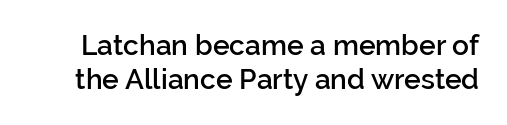
{"serif": "no", "italic": "no", "bold": "semi", "weight": "semibold", "width": "normal", "stroke_contrast": "low", "x_height": "medium", "monospaced": "no", "underline": "no", "line_spacing_ratio": 1.23, "letter_spacing": "normal", "letter_spacing_em": 0.0, "glyph_px": 28}
